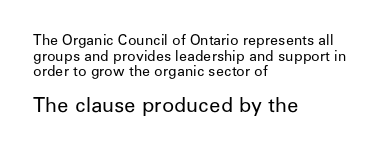
The image shows 20 px text type, upright; set left-aligned, tight line spacing (1.12x), normal letter spacing, not underlined; the second (bottom) block is 1.43x larger.
